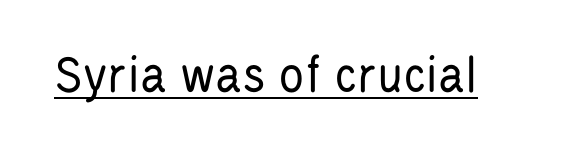
Italic? Not at all — the glyphs are vertical. The rendering uses natural spacing where letterforms have individual widths. Weight: not bold — regular or lighter. The rendering shows plain stroke endings on the letterforms — a sans-serif design. Short note: letters normally spaced. This sample carries an underscore along the baseline area.
